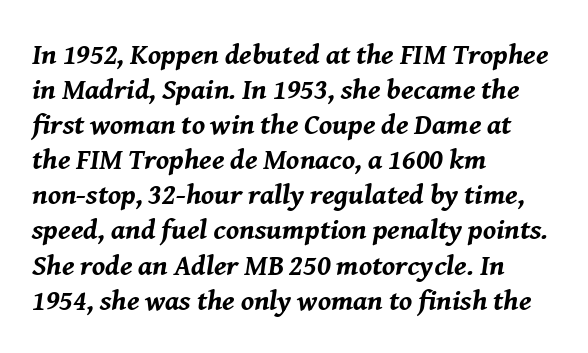
If you drew a ruler down the left edge, every line would touch it. Designer's note — italics engaged. Nothing unusual about the tracking: characters are spaced as the font intends. Heft: maximum for text — a bold. No word sits above an underline.
